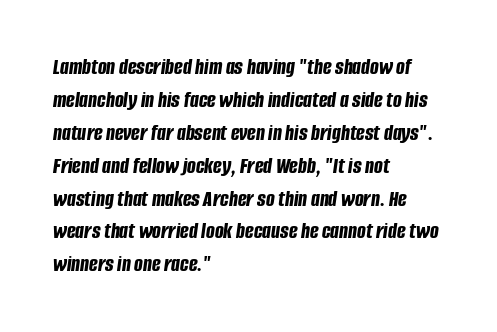
The image shows 23 px bold type, italic (leaning right); set left-aligned, normal line spacing (1.43x), normal letter spacing, not underlined.
